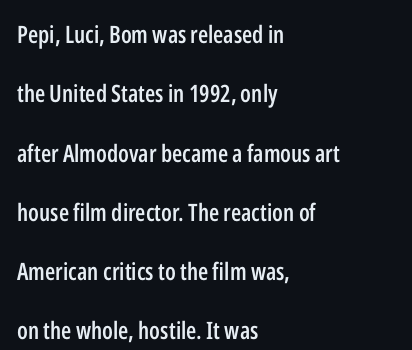
Q: Is the text bold? A: Semi-bold.
Q: Is the text italic (slanted)? A: No, it is upright.
Q: Is the text underlined? A: No.
Q: How is the paragraph aligned? A: Left-aligned.
Q: Is the spacing between letters normal or unusually wide? A: Normal.
Q: Is the spacing between lines tight, normal or loose? A: Loose.
